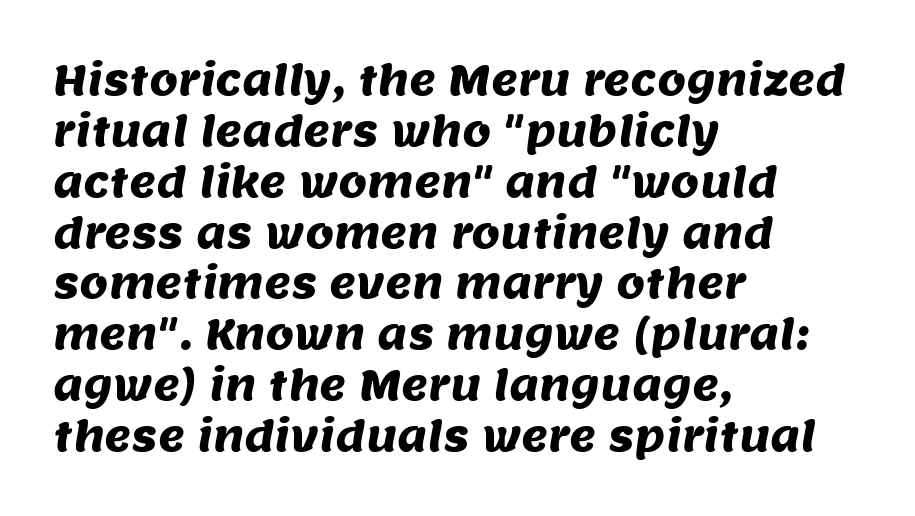
Serif or sans? Sans — the stroke terminals are bare. The string is rendered with underlining switched off. This sample has the flowing, uneven cadence of proportional lettering. Alignment: flush left. The line texture is even and compact thanks to regular tracking.
